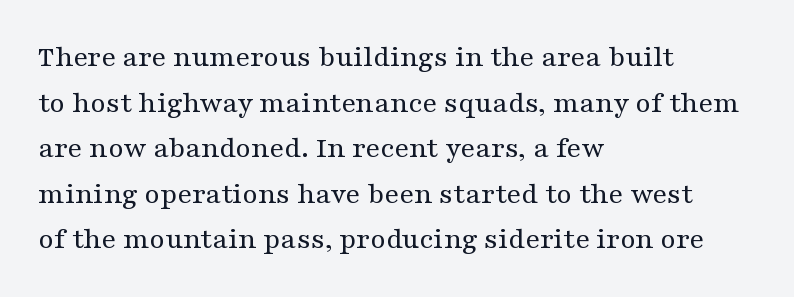
The image shows 31 px regular-weight, wide serif type, upright; set left-aligned, normal line spacing (1.47x), normal letter spacing, not underlined; medium stroke contrast and a medium x-height.
